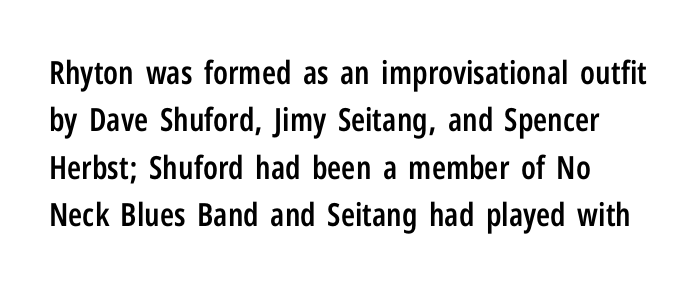
{"serif": "no", "italic": "no", "bold": "semi", "weight": "semibold", "width": "condensed", "stroke_contrast": "low", "x_height": "medium", "monospaced": "no", "underline": "no", "line_spacing": "normal", "line_spacing_ratio": 1.48, "letter_spacing": "normal", "letter_spacing_em": 0.0, "glyph_px": 32}
